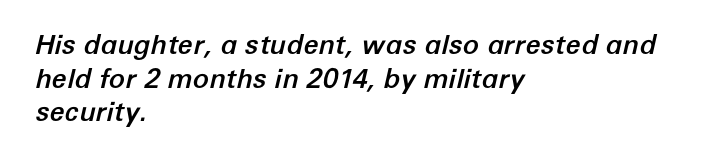
{"italic": "yes", "lean": "right", "slant_degrees": 12, "underline": "no", "align": "left", "line_spacing": "normal", "line_spacing_ratio": 1.25, "letter_spacing": "normal", "letter_spacing_em": 0.0, "glyph_px": 27}
